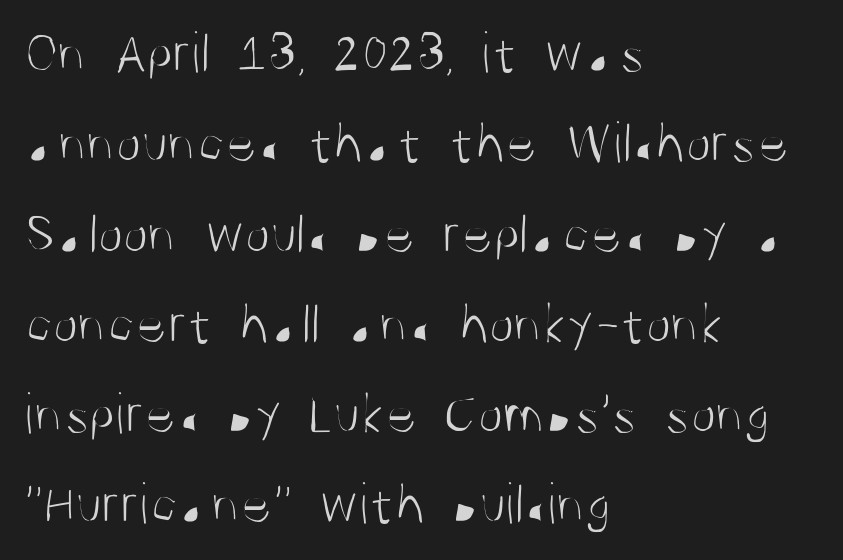
Q: Is the text bold? A: No.
Q: Is the text italic (slanted)? A: No, it is upright.
Q: Is the typeface a serif or a sans-serif typeface? A: Sans-serif.
Q: Is the text underlined? A: No.
Q: How is the paragraph aligned? A: Left-aligned.
Q: Is the spacing between letters normal or unusually wide? A: Normal.
Q: Is the spacing between lines tight, normal or loose? A: Normal.
Q: Width (condensed, normal, or wide)? A: Condensed.
Q: Stroke contrast? A: Medium.
Q: x-height? A: Large.
Q: Monospaced? A: No.
